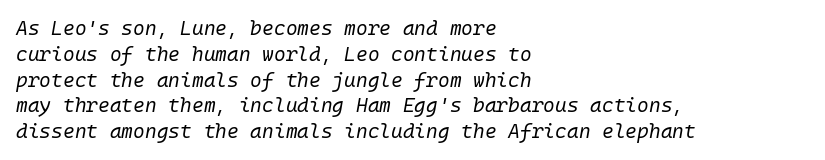
The image shows 20 px text type, italic (leaning right); set left-aligned, normal line spacing (1.29x), normal letter spacing, not underlined.
